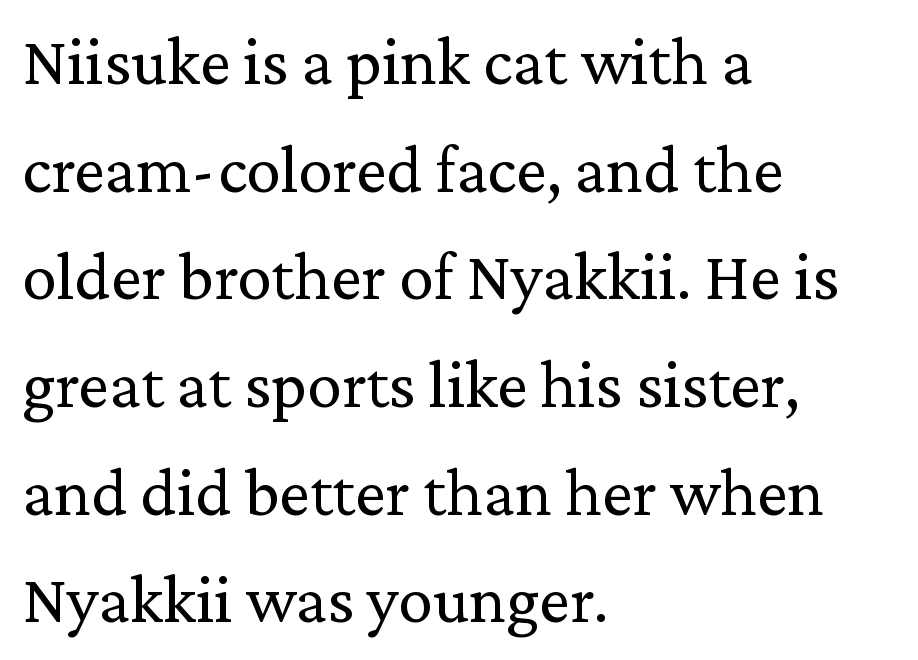
Rows of type keep a routine distance in the vertical direction. The designer went with a serif here, giving each stem small feet. Between one letter and the next there's only the usual sliver of space. No word sits above an underline. Which margin do the lines hug? The left one — the right edge is uneven. The letters stand straight up with perfectly vertical stems.
